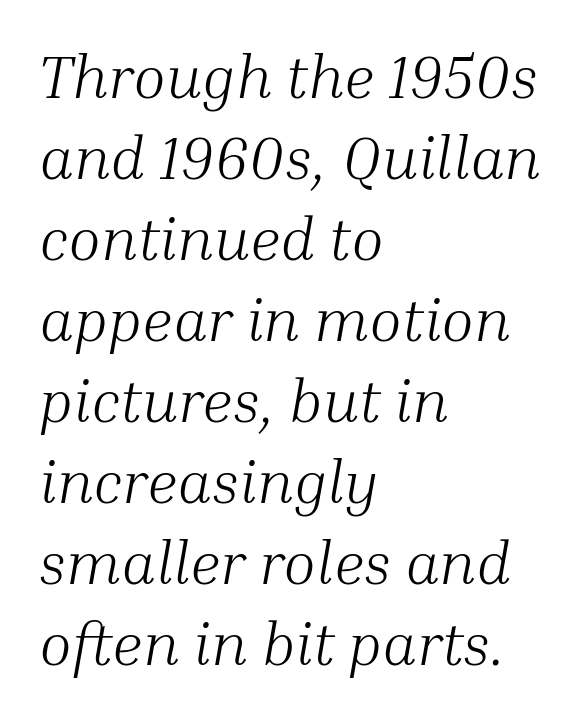
The image shows 60 px light serif type, italic (leaning right); set left-aligned, normal line spacing (1.35x), normal letter spacing, not underlined; medium stroke contrast and a medium x-height.
